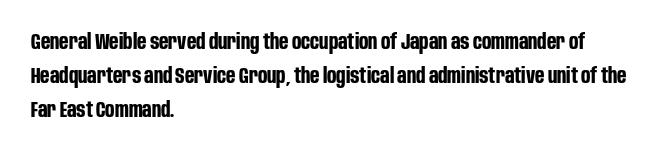
The image shows 22 px bold type, upright; set left-aligned, normal line spacing (1.55x), normal letter spacing, not underlined.
